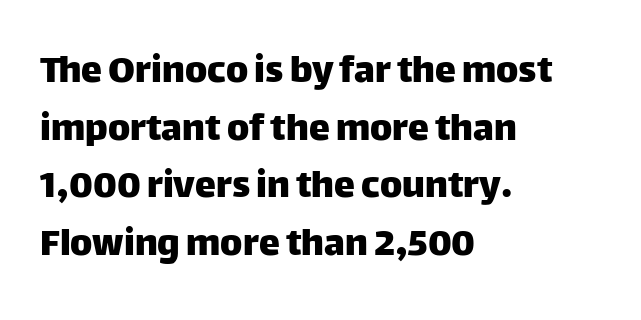
The image shows 42 px sans-serif type, upright; set left-aligned, normal line spacing (1.37x), normal letter spacing, not underlined; low stroke contrast and a large x-height.
